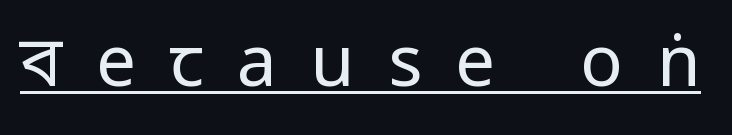
A light-to-regular cut is what we see here. Proportional: the letters do not fall into vertical columns. The type is letterspaced generously, with wide tracking. Each letter's strokes conclude bluntly, with no projecting serifs. Glance below the letters and you will spot a drawn line. A roman cut, with each character standing at attention.
